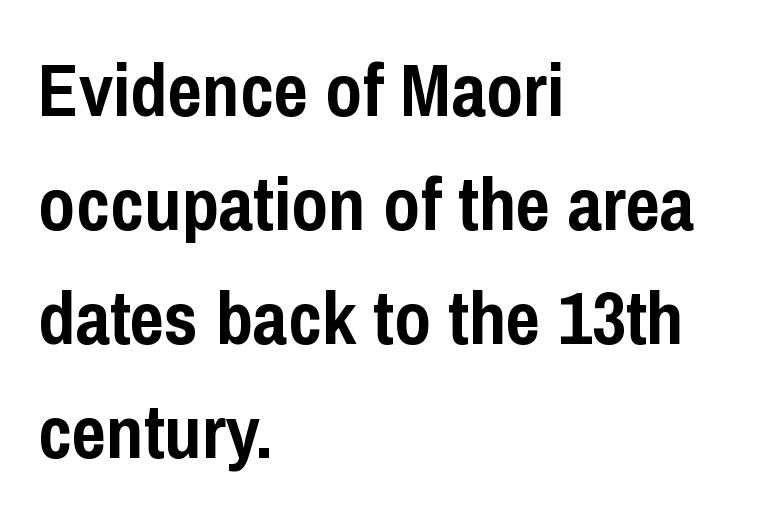
The image shows 75 px semibold, condensed sans-serif type, upright; set left-aligned, normal line spacing (1.52x), normal letter spacing, not underlined; low stroke contrast and a medium x-height.
